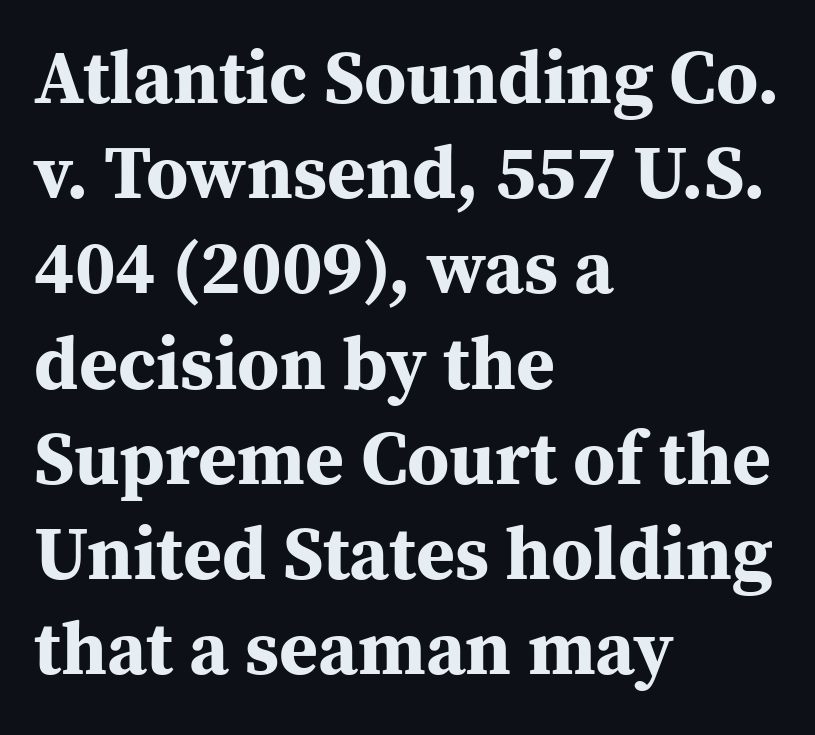
The image shows 75 px bold serif type, upright; set left-aligned, normal line spacing (1.27x), normal letter spacing, not underlined; medium stroke contrast and a medium x-height.
